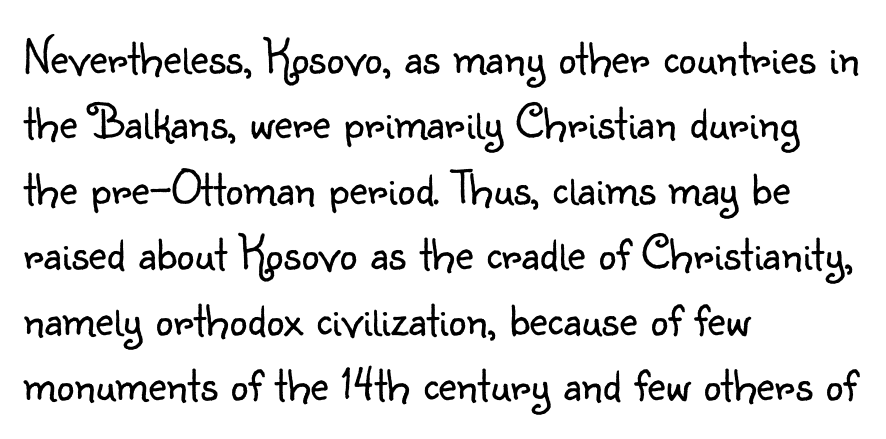
Q: Is the text bold? A: No.
Q: Is the text italic (slanted)? A: No, it is upright.
Q: Is the typeface a serif or a sans-serif typeface? A: Sans-serif.
Q: Is the text underlined? A: No.
Q: How is the paragraph aligned? A: Left-aligned.
Q: Is the spacing between letters normal or unusually wide? A: Normal.
Q: Is the spacing between lines tight, normal or loose? A: Normal.
Q: Width (condensed, normal, or wide)? A: Normal.
Q: Stroke contrast? A: Low.
Q: x-height? A: Small.
Q: Monospaced? A: No.
